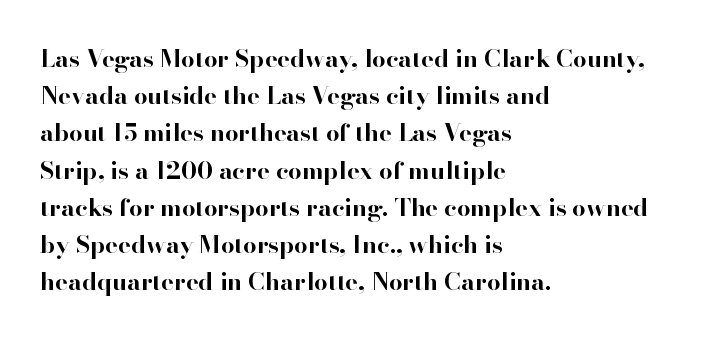
The passage shown has conventional tracking throughout. Underline: absent. The lines in this sample share a left origin and differ only in where they stop. These lines carry a lot of weight — the face is fully bold. Leading: standard. Characters remain perfectly vertical along every line.
